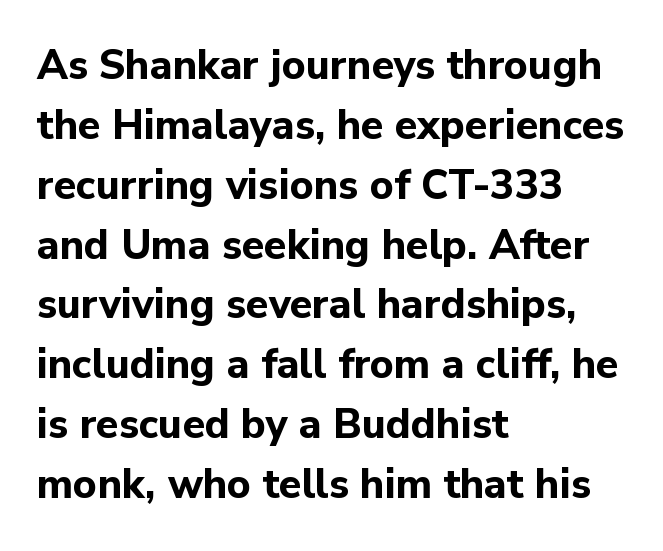
Q: Is the text bold? A: Yes.
Q: Is the text italic (slanted)? A: No, it is upright.
Q: Is the typeface a serif or a sans-serif typeface? A: Sans-serif.
Q: Is the text underlined? A: No.
Q: How is the paragraph aligned? A: Left-aligned.
Q: Is the spacing between letters normal or unusually wide? A: Normal.
Q: Is the spacing between lines tight, normal or loose? A: Normal.
Q: Width (condensed, normal, or wide)? A: Normal.
Q: Stroke contrast? A: Low.
Q: x-height? A: Medium.
Q: Monospaced? A: No.
